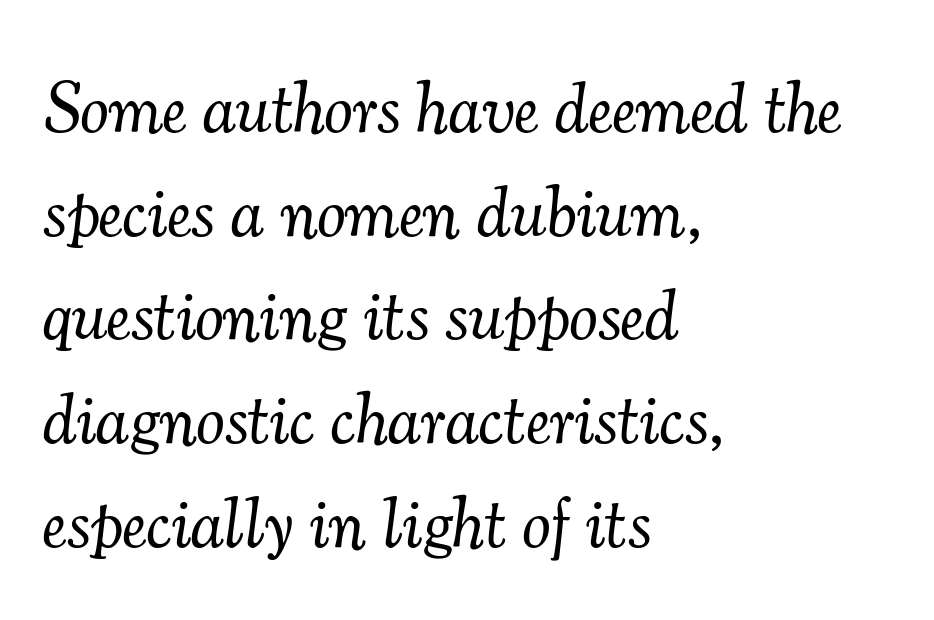
This block has exactly the height ordinary leading produces. Check where the strokes stop: tiny serifs finish them off. Horizontal alignment here is leftward, the default for most running prose. Each letter keeps its own natural width here, so spacing adapts to shape.
